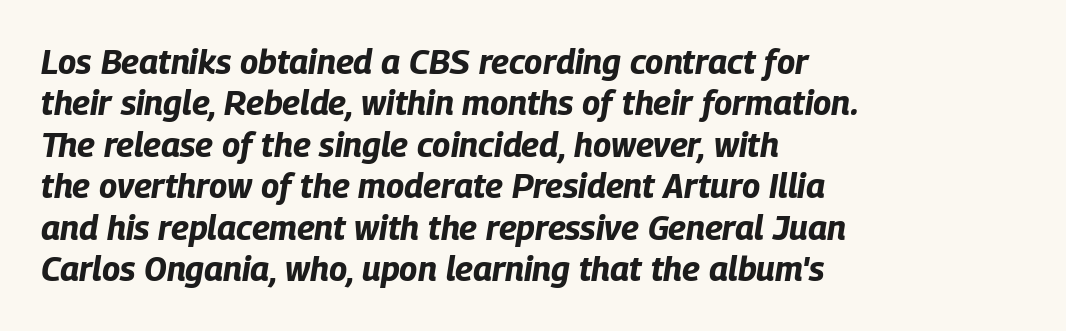
The image shows 34 px bold, condensed type, italic (leaning right); set left-aligned, line spacing 1.22x, normal letter spacing, not underlined; low stroke contrast and a large x-height.
